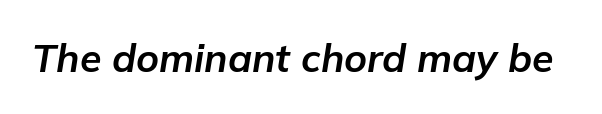
{"italic": "yes", "lean": "right", "slant_degrees": 9, "bold": "yes", "weight": "bold", "width": "normal", "stroke_contrast": "low", "x_height": "medium", "monospaced": "no", "underline": "no", "letter_spacing": "normal", "letter_spacing_em": 0.0, "glyph_px": 39}
